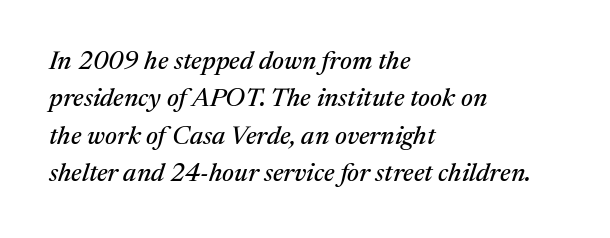
The image shows 26 px text type, italic (leaning right); set left-aligned, normal line spacing (1.44x), normal letter spacing, not underlined.
